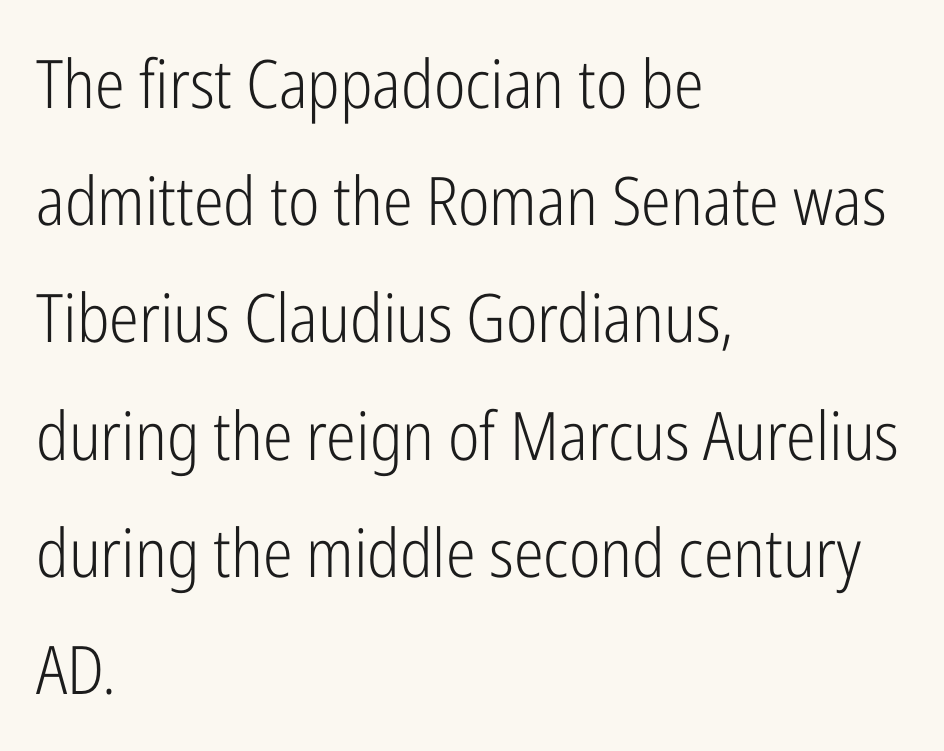
Q: Is the text bold? A: No.
Q: Is the text italic (slanted)? A: No, it is upright.
Q: Is the typeface a serif or a sans-serif typeface? A: Sans-serif.
Q: Is the text underlined? A: No.
Q: How is the paragraph aligned? A: Left-aligned.
Q: Is the spacing between letters normal or unusually wide? A: Normal.
Q: Width (condensed, normal, or wide)? A: Condensed.
Q: Stroke contrast? A: Low.
Q: x-height? A: Medium.
Q: Monospaced? A: No.
